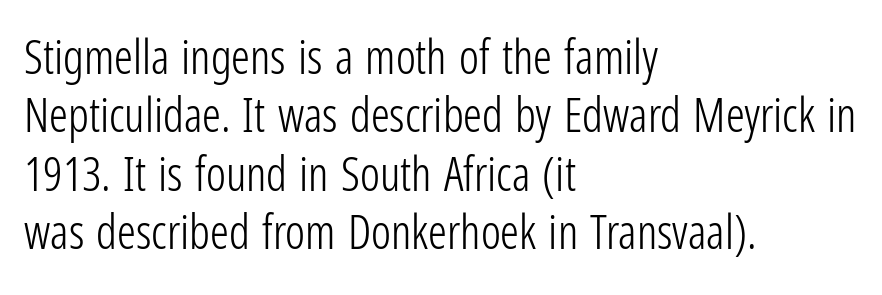
The image shows 47 px light, condensed sans-serif type, upright; set left-aligned, line spacing 1.24x, normal letter spacing, not underlined; low stroke contrast and a medium x-height.
